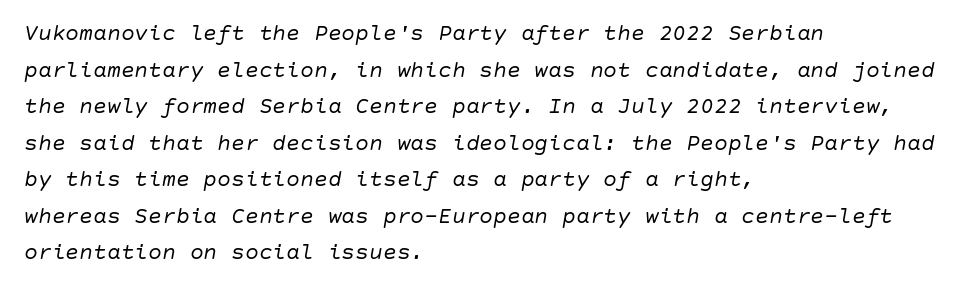
The image shows 23 px text type, italic (leaning right); set left-aligned, normal line spacing (1.59x), normal letter spacing, not underlined.
